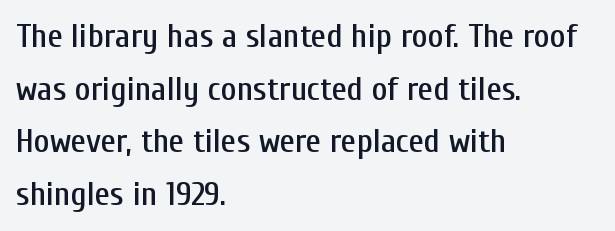
{"serif": "no", "italic": "no", "width": "condensed", "stroke_contrast": "low", "x_height": "medium", "monospaced": "no", "underline": "no", "align": "left", "line_spacing": "normal", "line_spacing_ratio": 1.55, "letter_spacing": "normal", "letter_spacing_em": 0.0, "glyph_px": 34}
